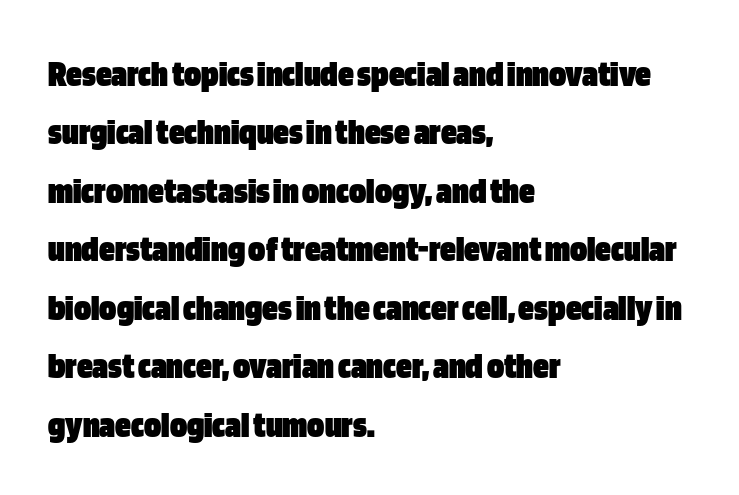
Q: Is the text bold? A: Yes.
Q: Is the text italic (slanted)? A: No, it is upright.
Q: Is the typeface a serif or a sans-serif typeface? A: Sans-serif.
Q: Is the text underlined? A: No.
Q: How is the paragraph aligned? A: Left-aligned.
Q: Is the spacing between letters normal or unusually wide? A: Normal.
Q: Is the spacing between lines tight, normal or loose? A: Normal.
Q: Width (condensed, normal, or wide)? A: Condensed.
Q: Stroke contrast? A: Low.
Q: x-height? A: Large.
Q: Monospaced? A: No.
